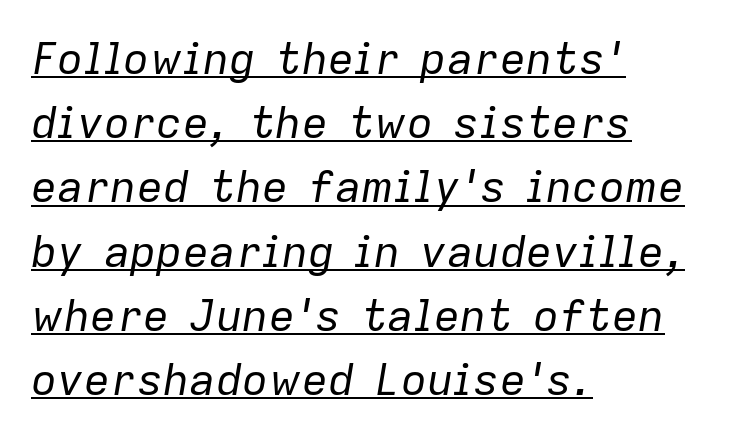
{"italic": "yes", "lean": "right", "slant_degrees": 9, "bold": "no", "weight": "regular", "width": "normal", "stroke_contrast": "low", "x_height": "medium", "monospaced": "no", "underline": "yes", "align": "left", "line_spacing": "normal", "line_spacing_ratio": 1.46, "letter_spacing": "normal", "letter_spacing_em": 0.0, "glyph_px": 44}
